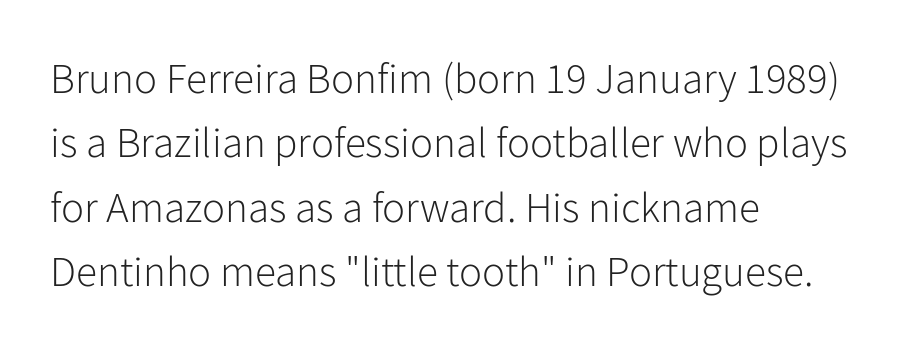
The image shows 43 px light sans-serif type, upright; set left-aligned, normal line spacing (1.5x), normal letter spacing, not underlined; low stroke contrast and a medium x-height.
